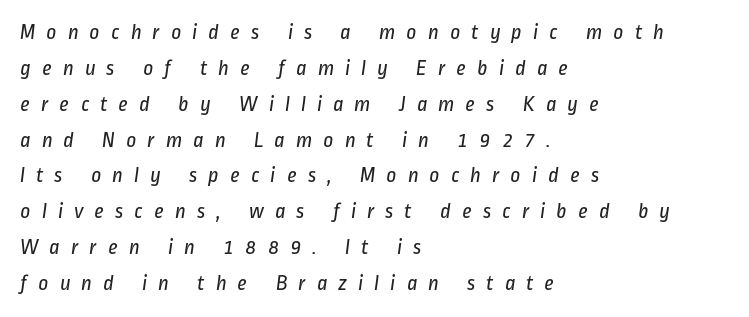
The image shows 22 px text type; set left-aligned, normal line spacing (1.63x), unusually wide letter spacing (+0.49 em), not underlined.
